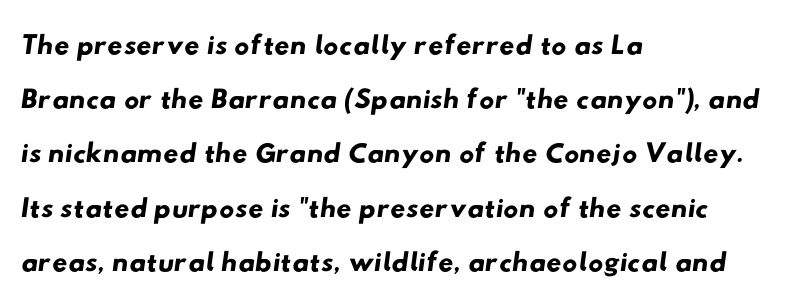
Nope, no serifs anywhere on these letters. Spacing verdict: proportional, widths tailored to each character. The face used here is rendered with its standard letterfit. Honestly, there is no underline to notice here at all. Normally led — the rows are evenly, conventionally spaced. The passage is arranged the way most books set body copy — flush left.
